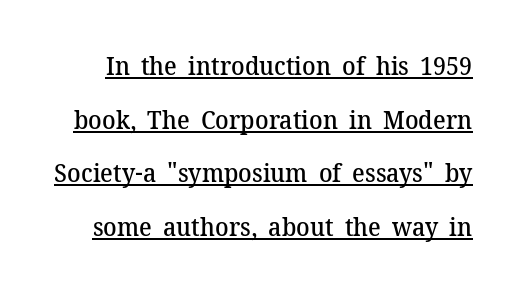
Q: Is the text bold? A: Semi-bold.
Q: Is the text italic (slanted)? A: No, it is upright.
Q: Is the text underlined? A: Yes.
Q: Is the spacing between letters normal or unusually wide? A: Normal.
Q: Is the spacing between lines tight, normal or loose? A: Loose.
